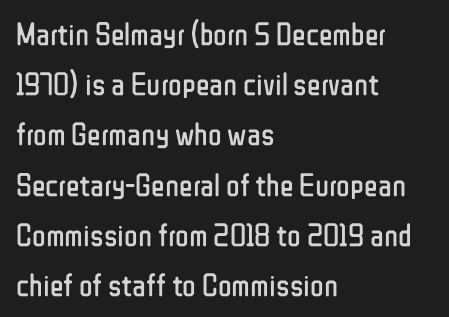
{"serif": "no", "italic": "no", "bold": "no", "weight": "regular", "width": "condensed", "stroke_contrast": "low", "x_height": "medium", "monospaced": "no", "underline": "no", "align": "left", "line_spacing": "normal", "line_spacing_ratio": 1.57, "letter_spacing": "normal", "letter_spacing_em": 0.0, "glyph_px": 32}
